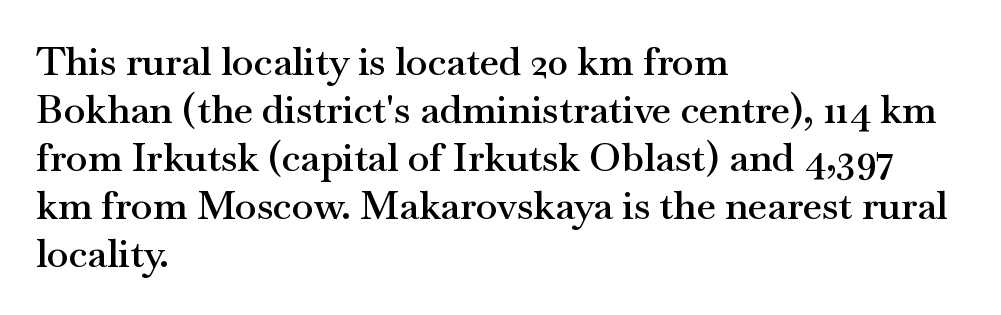
Q: Is the text bold? A: Semi-bold.
Q: Is the text italic (slanted)? A: No, it is upright.
Q: Is the typeface a serif or a sans-serif typeface? A: Serif.
Q: Is the text underlined? A: No.
Q: How is the paragraph aligned? A: Left-aligned.
Q: Is the spacing between letters normal or unusually wide? A: Normal.
Q: Width (condensed, normal, or wide)? A: Wide.
Q: Stroke contrast? A: Medium.
Q: x-height? A: Small.
Q: Monospaced? A: No.
